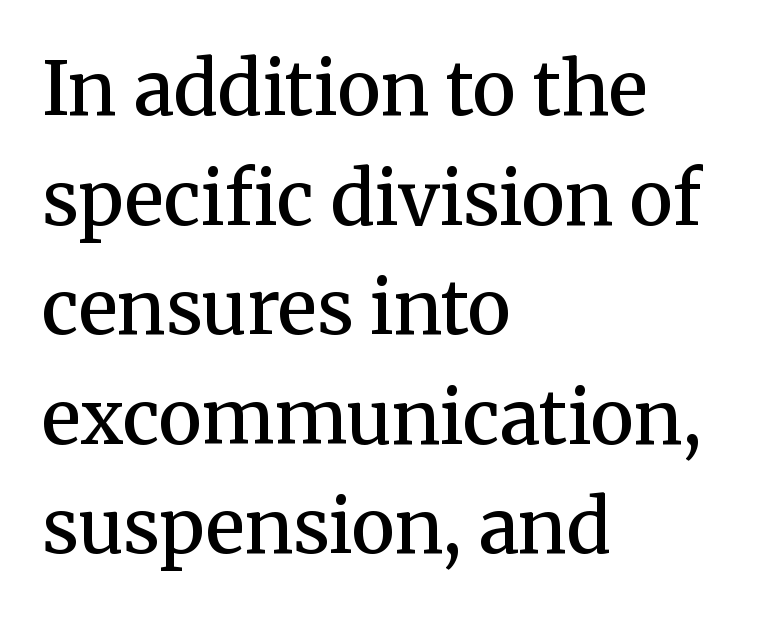
{"serif": "yes", "italic": "no", "bold": "semi", "weight": "semibold", "width": "normal", "stroke_contrast": "medium", "x_height": "medium", "monospaced": "no", "underline": "no", "align": "left", "line_spacing": "normal", "line_spacing_ratio": 1.48, "letter_spacing": "normal", "letter_spacing_em": 0.0, "glyph_px": 74}
